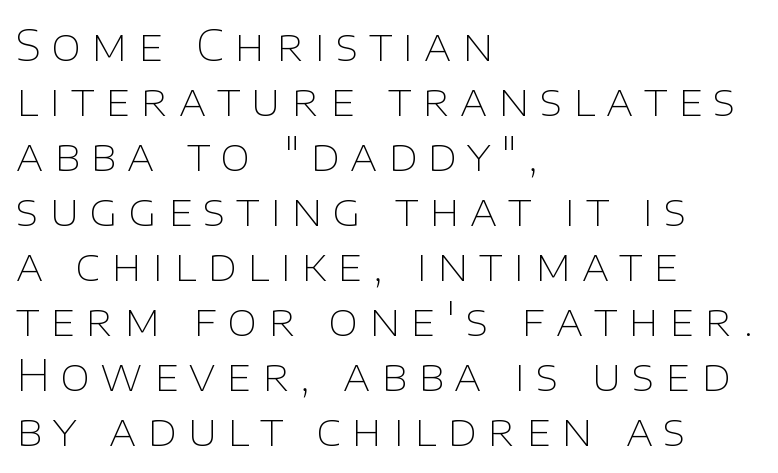
The image shows 43 px thin sans-serif type, upright; set left-aligned, normal line spacing (1.28x), unusually wide letter spacing (+0.25 em), not underlined; low stroke contrast and a large x-height.
